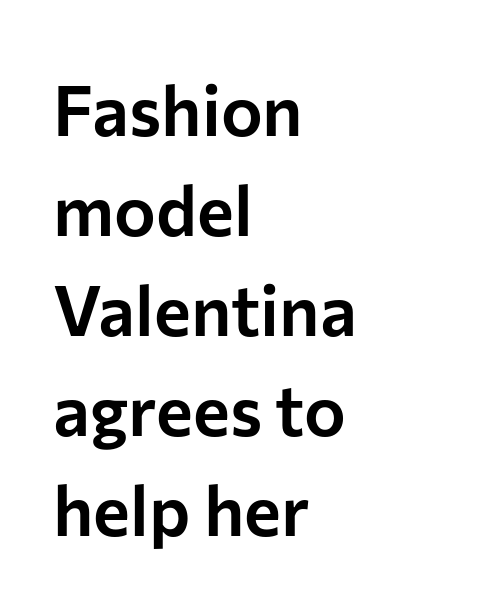
Q: Is the text italic (slanted)? A: No, it is upright.
Q: Is the typeface a serif or a sans-serif typeface? A: Sans-serif.
Q: Is the text underlined? A: No.
Q: How is the paragraph aligned? A: Left-aligned.
Q: Is the spacing between letters normal or unusually wide? A: Normal.
Q: Is the spacing between lines tight, normal or loose? A: Normal.
Q: Width (condensed, normal, or wide)? A: Normal.
Q: Stroke contrast? A: Low.
Q: x-height? A: Medium.
Q: Monospaced? A: No.
